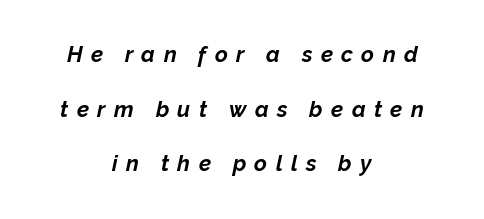
{"italic": "yes", "lean": "right", "slant_degrees": 12, "bold": "yes", "underline": "no", "align": "center", "line_spacing": "loose", "line_spacing_ratio": 2.48, "letter_spacing": "wide", "letter_spacing_em": 0.38, "glyph_px": 22}
